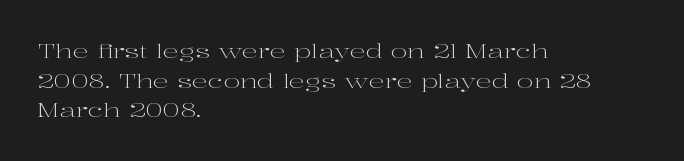
{"italic": "no", "bold": "no", "underline": "no", "align": "left", "line_spacing": "normal", "line_spacing_ratio": 1.48, "letter_spacing": "normal", "letter_spacing_em": 0.0, "glyph_px": 20}
